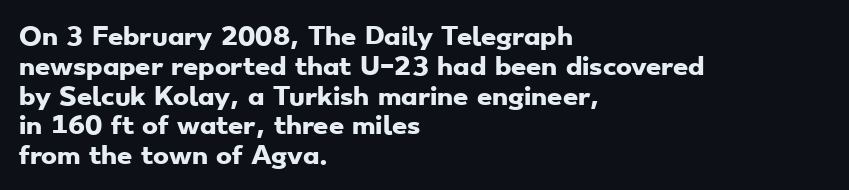
There is no visible air inserted between adjacent glyphs. Its strokes are broad and dark, the hallmark of bold type. Compared with a centered layout, this one pins lines to the left instead. Letters rest on an invisible, unmarked baseline.
